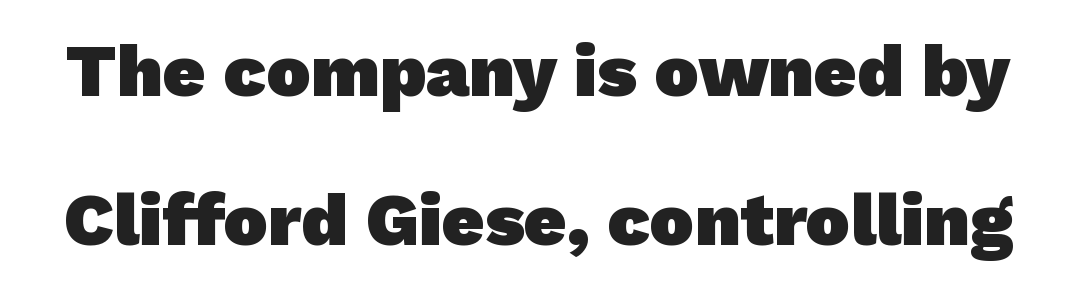
The image shows 74 px heavy sans-serif type; set loose line spacing (2.02x), normal letter spacing, not underlined; low stroke contrast and a medium x-height.
